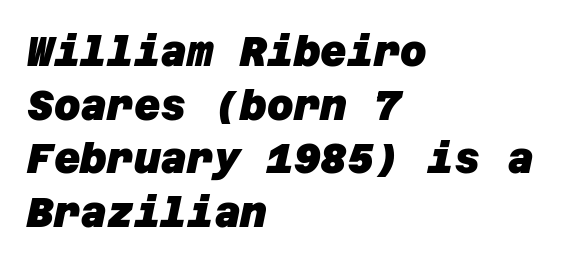
The image shows 41 px heavy sans-serif type; set left-aligned, normal line spacing (1.31x), normal letter spacing, not underlined; low stroke contrast and a large x-height.
